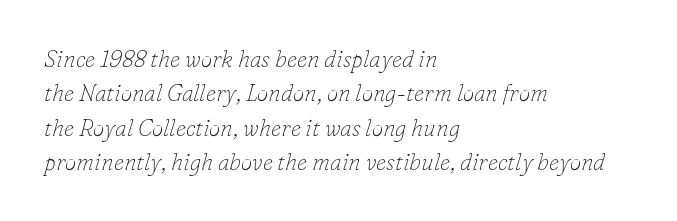
The image shows 23 px text type, italic (leaning right); set left-aligned, normal line spacing (1.5x), normal letter spacing, not underlined.
